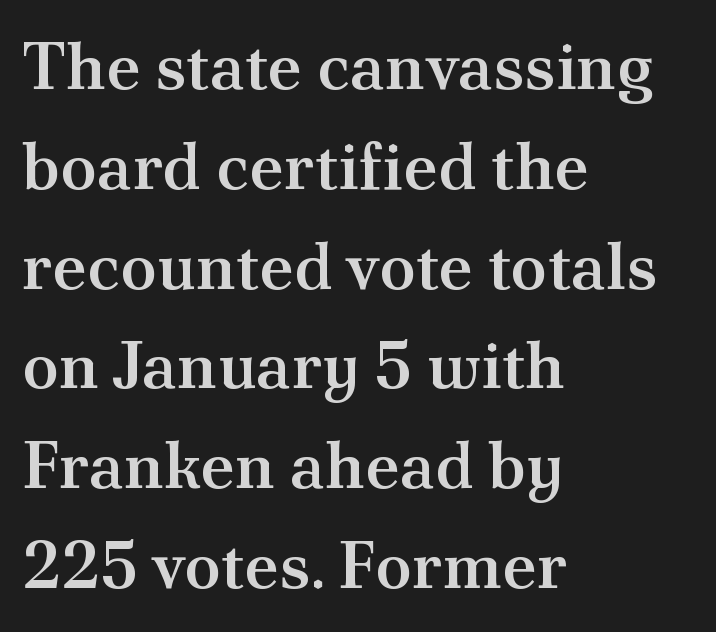
The image shows 67 px semibold serif type, upright; set left-aligned, normal line spacing (1.49x), normal letter spacing, not underlined; medium stroke contrast and a small x-height.
